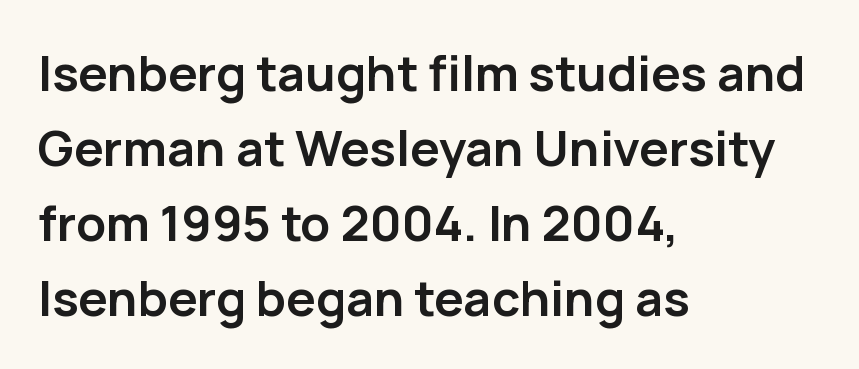
The image shows 49 px semibold sans-serif type, upright; set left-aligned, normal line spacing (1.53x), normal letter spacing, not underlined; low stroke contrast and a medium x-height.
